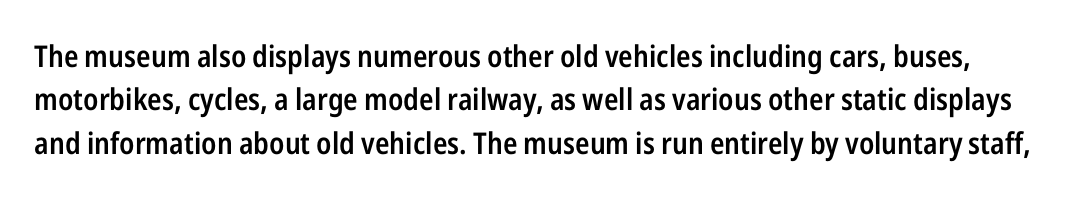
{"serif": "no", "italic": "no", "bold": "semi", "weight": "semibold", "width": "condensed", "stroke_contrast": "low", "x_height": "medium", "monospaced": "no", "underline": "no", "line_spacing": "normal", "line_spacing_ratio": 1.45, "letter_spacing": "normal", "letter_spacing_em": 0.0, "glyph_px": 30}
